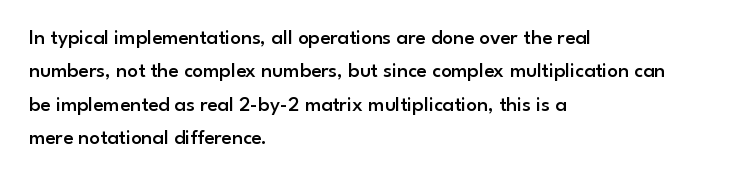
Q: Is the text bold? A: Semi-bold.
Q: Is the text italic (slanted)? A: No, it is upright.
Q: Is the text underlined? A: No.
Q: How is the paragraph aligned? A: Left-aligned.
Q: Is the spacing between letters normal or unusually wide? A: Normal.
Q: Is the spacing between lines tight, normal or loose? A: Normal.
